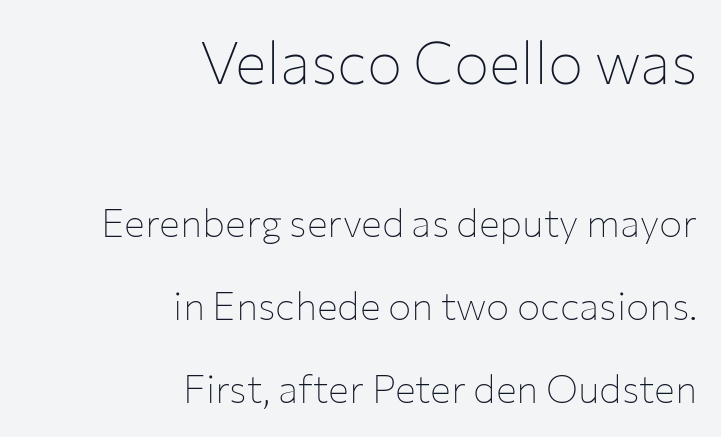
The image shows 59 px thin sans-serif type, upright; set right-aligned, loose line spacing (2.13x), normal letter spacing, not underlined; the first (top) block is 1.51x larger; low stroke contrast and a medium x-height.
